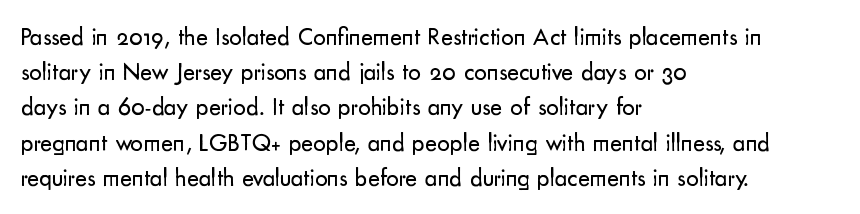
Weight: not bold — regular or lighter. Summary of vertical rhythm: regular, with standard interline spacing. Italic? Not at all — the glyphs are vertical. Words appear dense and cohesive because spacing is normal. Glance below the letters and you will spot only blank space.
